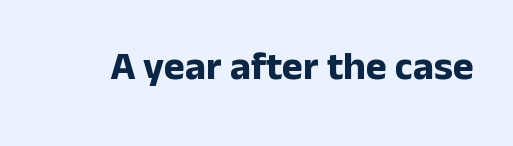
{"serif": "no", "italic": "no", "bold": "yes", "weight": "bold", "width": "normal", "stroke_contrast": "low", "x_height": "medium", "monospaced": "no", "underline": "no", "letter_spacing": "normal", "letter_spacing_em": 0.0, "glyph_px": 40}
